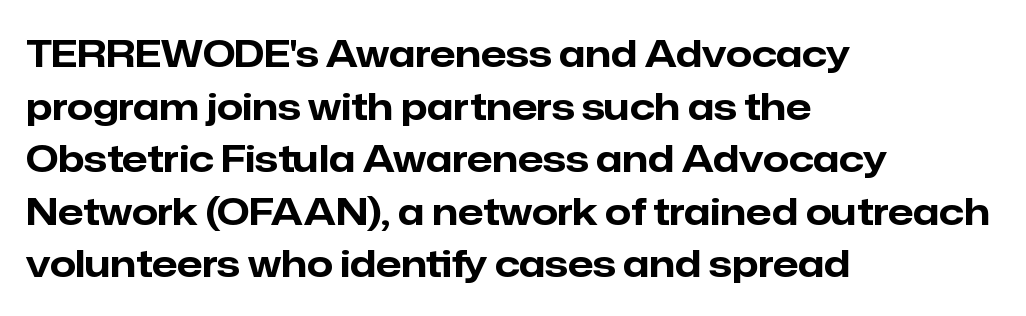
Q: Is the text bold? A: Yes.
Q: Is the text italic (slanted)? A: No, it is upright.
Q: Is the typeface a serif or a sans-serif typeface? A: Sans-serif.
Q: Is the text underlined? A: No.
Q: How is the paragraph aligned? A: Left-aligned.
Q: Is the spacing between letters normal or unusually wide? A: Normal.
Q: Is the spacing between lines tight, normal or loose? A: Normal.
Q: Width (condensed, normal, or wide)? A: Normal.
Q: Stroke contrast? A: Low.
Q: x-height? A: Medium.
Q: Monospaced? A: No.
